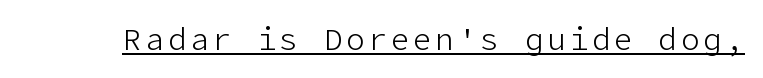
Q: Is the text bold? A: No.
Q: Is the text italic (slanted)? A: No, it is upright.
Q: Is the typeface a serif or a sans-serif typeface? A: Sans-serif.
Q: Is the text underlined? A: Yes.
Q: Width (condensed, normal, or wide)? A: Normal.
Q: Stroke contrast? A: Low.
Q: x-height? A: Medium.
